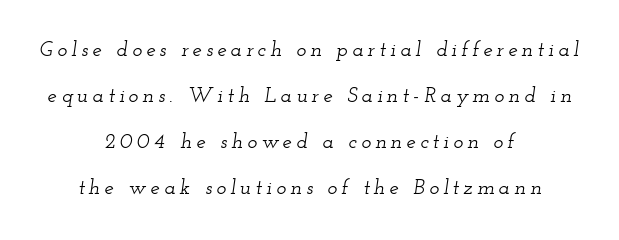
Q: Is the text italic (slanted)? A: Yes, it leans right by about 12 degrees.
Q: Is the text underlined? A: No.
Q: How is the paragraph aligned? A: Centered.
Q: Is the spacing between letters normal or unusually wide? A: Unusually wide.
Q: Is the spacing between lines tight, normal or loose? A: Loose.
